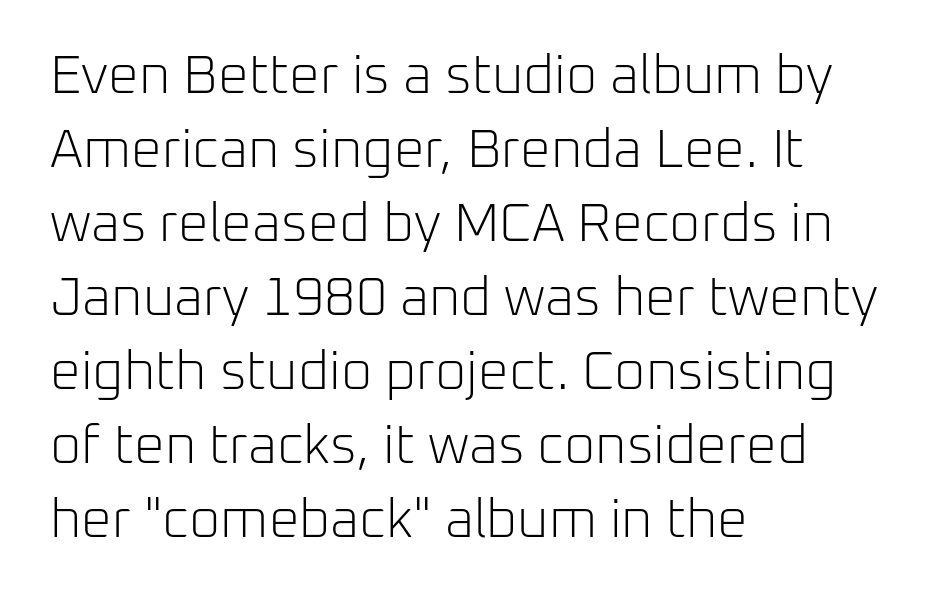
The image shows 54 px light sans-serif type, upright; set left-aligned, normal line spacing (1.37x), normal letter spacing, not underlined; low stroke contrast and a medium x-height.
